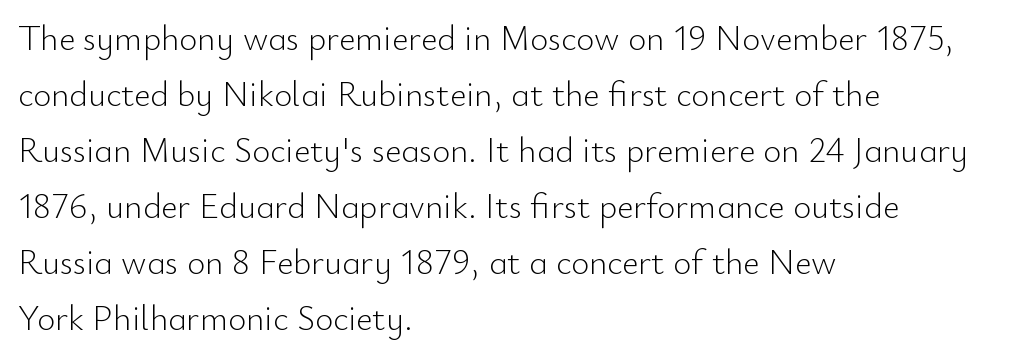
Short and long lines alike share a common starting point at left. This rendering leaves character spacing at its baseline value. Summary of weight: not heavy and not bold. Grotesque or geometric, the face here clearly has no serifs.
